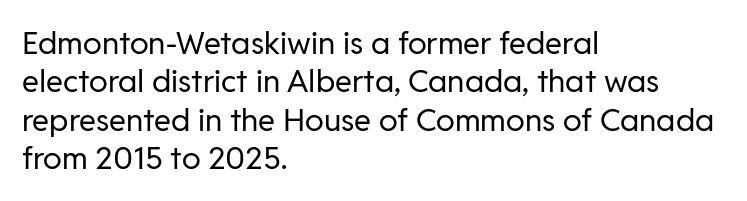
{"serif": "no", "italic": "no", "bold": "no", "weight": "regular", "width": "normal", "stroke_contrast": "low", "x_height": "medium", "monospaced": "no", "underline": "no", "align": "left", "line_spacing_ratio": 1.24, "letter_spacing": "normal", "letter_spacing_em": 0.0, "glyph_px": 31}
